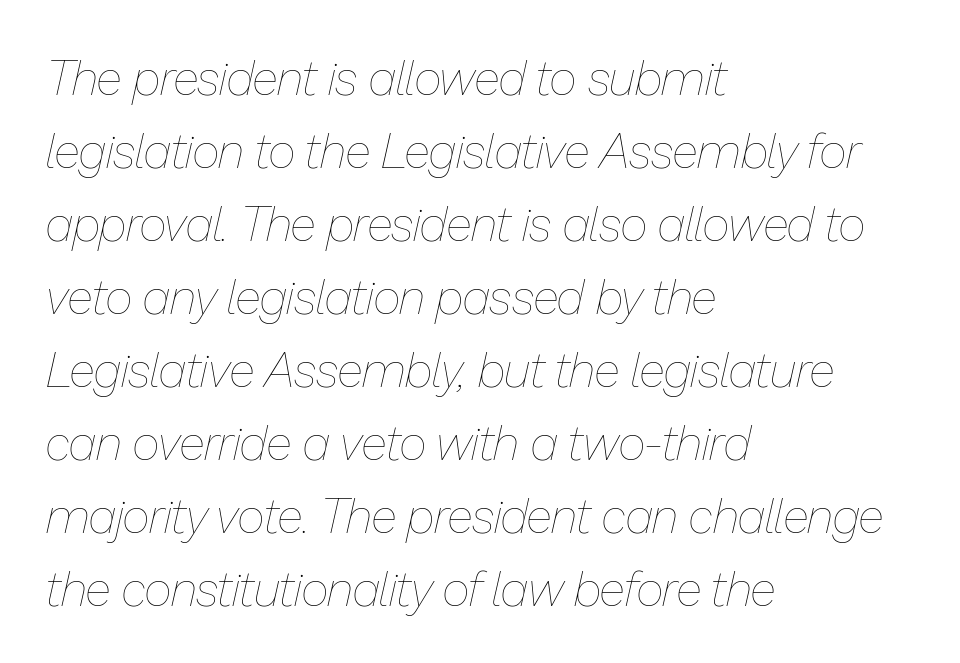
The image shows 48 px thin type, italic (leaning right); set left-aligned, normal line spacing (1.52x), normal letter spacing, not underlined; low stroke contrast and a medium x-height.
